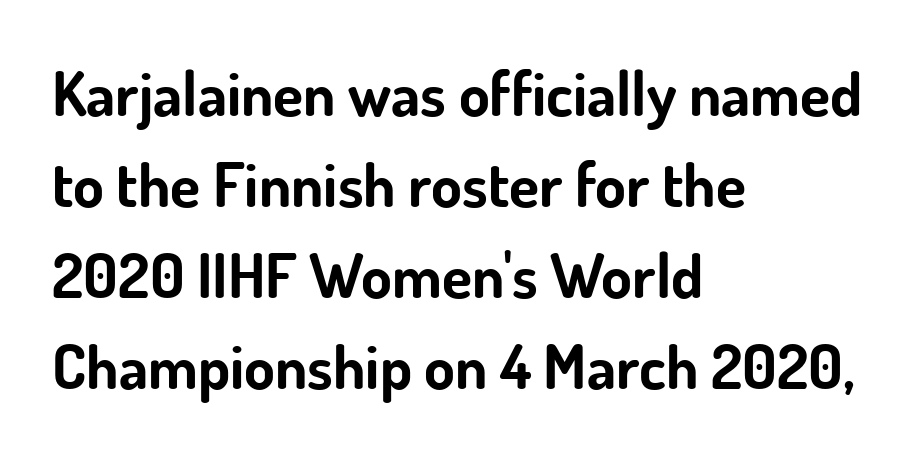
Q: Is the text bold? A: Yes.
Q: Is the text italic (slanted)? A: No, it is upright.
Q: Is the typeface a serif or a sans-serif typeface? A: Sans-serif.
Q: Is the text underlined? A: No.
Q: How is the paragraph aligned? A: Left-aligned.
Q: Is the spacing between letters normal or unusually wide? A: Normal.
Q: Is the spacing between lines tight, normal or loose? A: Normal.
Q: Width (condensed, normal, or wide)? A: Normal.
Q: Stroke contrast? A: Low.
Q: x-height? A: Small.
Q: Monospaced? A: No.
